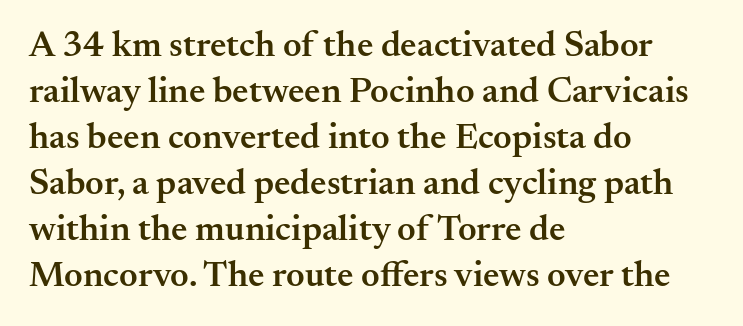
Upright lettering throughout. This sample uses a serif face. These lines are rendered in a variable-pitch font. Notice the strokes are somewhat thickened but not fully heavy: this is a semibold. Regular leading.
